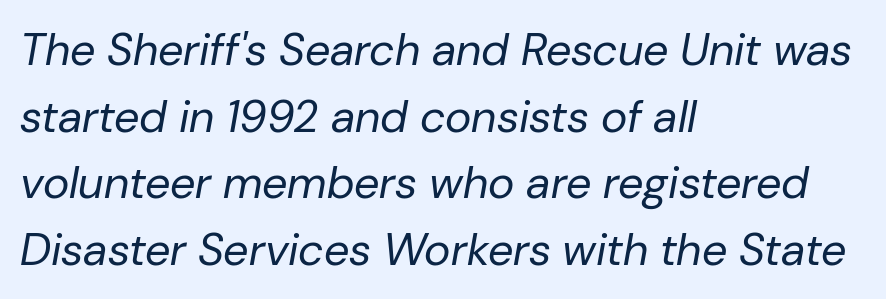
The image shows 45 px regular-weight type, italic (leaning right); set left-aligned, normal line spacing (1.48x), normal letter spacing, not underlined; low stroke contrast and a medium x-height.
